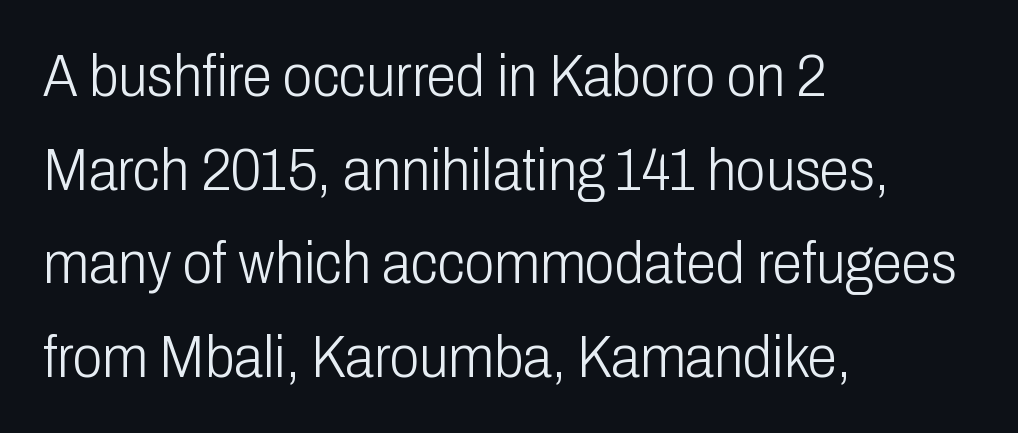
Q: Is the text bold? A: No.
Q: Is the text italic (slanted)? A: No, it is upright.
Q: Is the typeface a serif or a sans-serif typeface? A: Sans-serif.
Q: Is the text underlined? A: No.
Q: How is the paragraph aligned? A: Left-aligned.
Q: Is the spacing between letters normal or unusually wide? A: Normal.
Q: Is the spacing between lines tight, normal or loose? A: Normal.
Q: Width (condensed, normal, or wide)? A: Condensed.
Q: Stroke contrast? A: Low.
Q: x-height? A: Medium.
Q: Monospaced? A: No.
